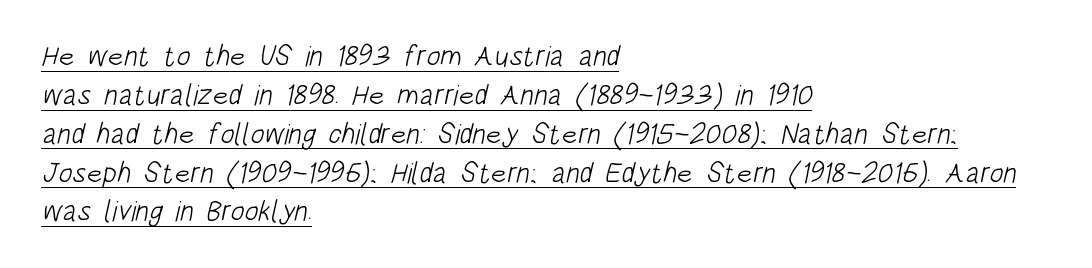
{"serif": "no", "bold": "no", "weight": "light", "width": "condensed", "stroke_contrast": "low", "x_height": "large", "monospaced": "no", "underline": "yes", "align": "left", "line_spacing": "normal", "line_spacing_ratio": 1.34, "letter_spacing": "normal", "letter_spacing_em": 0.0, "glyph_px": 29}
